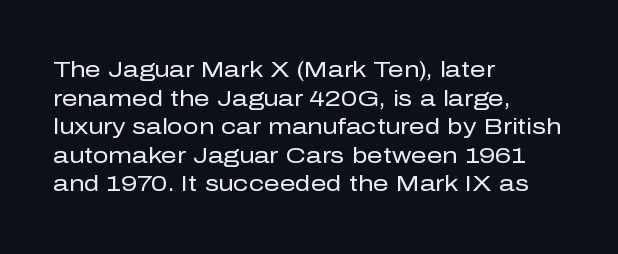
{"italic": "no", "bold": "no", "underline": "no", "align": "left", "line_spacing": "normal", "line_spacing_ratio": 1.3, "letter_spacing": "normal", "letter_spacing_em": 0.0, "glyph_px": 22}
